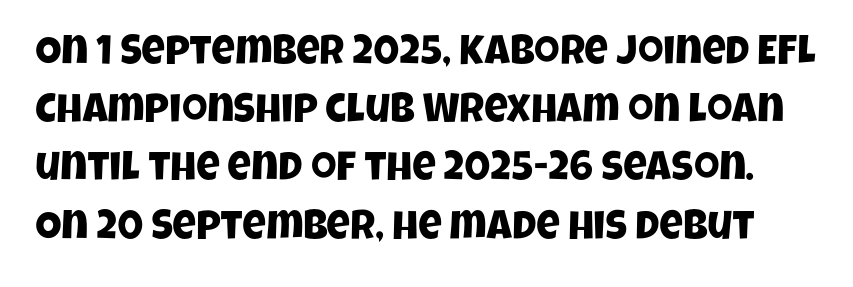
Q: Is the typeface a serif or a sans-serif typeface? A: Sans-serif.
Q: Is the text underlined? A: No.
Q: Is the spacing between letters normal or unusually wide? A: Normal.
Q: Is the spacing between lines tight, normal or loose? A: Normal.
Q: Width (condensed, normal, or wide)? A: Condensed.
Q: Stroke contrast? A: Low.
Q: x-height? A: Large.
Q: Monospaced? A: No.
